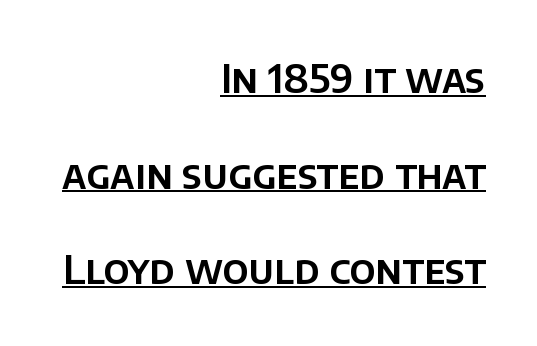
Interline gaps are noticeably wide in this sample. Each line ends at the same right margin while the left side varies. These lines are rendered in a variable-pitch font. Underline: present. Notice how the stems are strictly vertical — no italics here.
